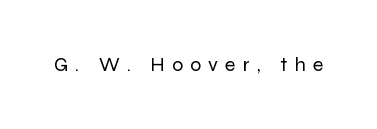
{"italic": "no", "bold": "no", "underline": "no", "letter_spacing": "wide", "letter_spacing_em": 0.36, "glyph_px": 20}
